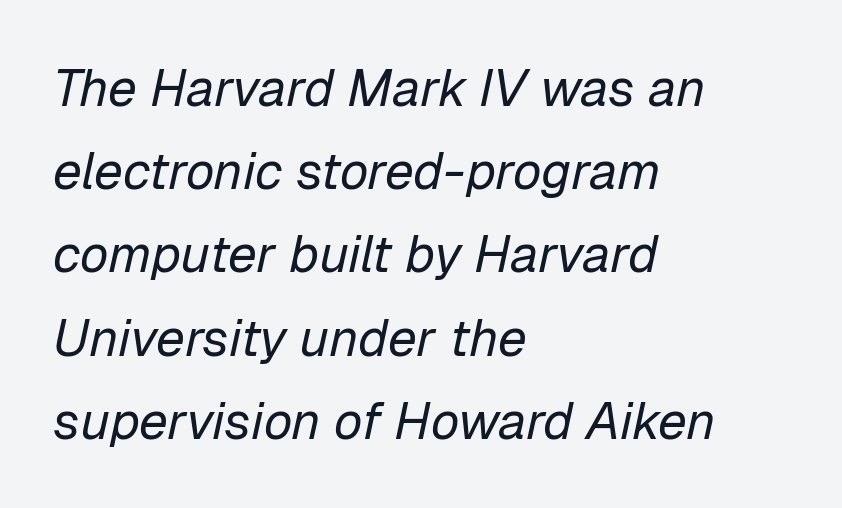
Q: Is the text bold? A: No.
Q: Is the text italic (slanted)? A: Yes, it leans right by about 12 degrees.
Q: Is the text underlined? A: No.
Q: How is the paragraph aligned? A: Left-aligned.
Q: Is the spacing between letters normal or unusually wide? A: Normal.
Q: Is the spacing between lines tight, normal or loose? A: Normal.
Q: Width (condensed, normal, or wide)? A: Normal.
Q: Stroke contrast? A: Low.
Q: x-height? A: Medium.
Q: Monospaced? A: No.
